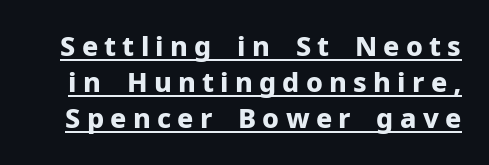
Q: Is the text bold? A: Yes.
Q: Is the text italic (slanted)? A: No, it is upright.
Q: Is the text underlined? A: Yes.
Q: Is the spacing between letters normal or unusually wide? A: Unusually wide.
Q: Is the spacing between lines tight, normal or loose? A: Normal.
